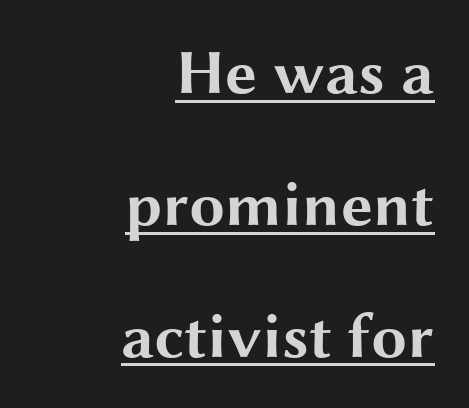
There is no visible air inserted between adjacent glyphs. What kind of face is this? One without serifs — a sans. Here the designer chose a conventional face with non-uniform glyph widths. Successive baselines arrive slowly, with a big drop between each. Italic? Not at all — the glyphs are vertical. As a designer I'd log this as weight 700, bold.
